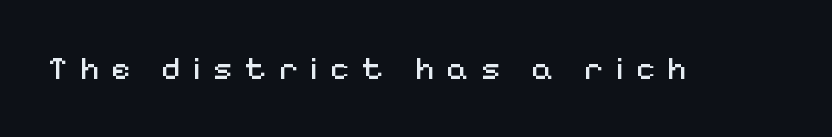
The baseline area is clear. Every stem runs plumb, perpendicular to the baseline. Look at the tracking — it's clearly loosened, letters drifting apart. The strokes are not fattened; the text isn't bold.
